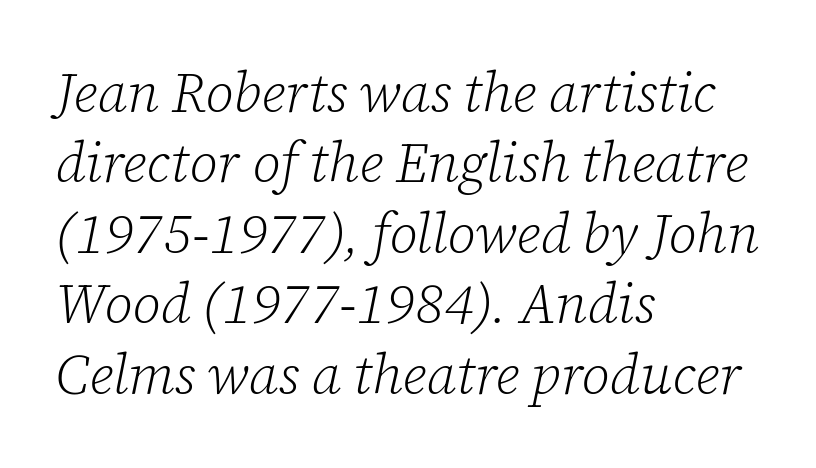
The gap between lines stays unmarked. The setting favours the left margin, as ordinary paragraphs usually do. Compared with typical paragraphs, the rows here are spaced about the same. Italic? Definitely — the glyphs are oblique. Default kerning and tracking; the words read as compact shapes. Bold? No — there's no thickening of the strokes.
